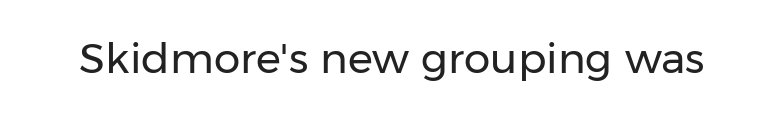
The image shows 42 px regular-weight sans-serif type, upright; set normal letter spacing, not underlined; low stroke contrast and a medium x-height.
